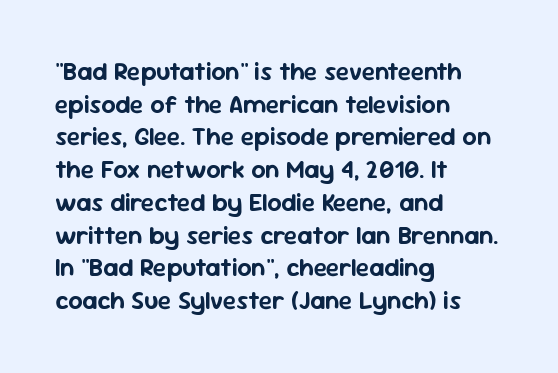
The tracking reads as untouched default to a designer's eye. Has an underline been added? It has not. Where is the straight margin? On the left. A typesetter would call this leading conventional body-copy spacing.
